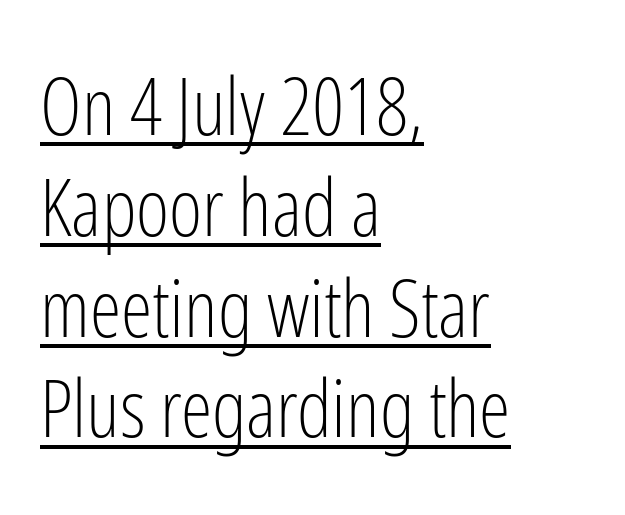
Q: Is the text bold? A: No.
Q: Is the text italic (slanted)? A: No, it is upright.
Q: Is the typeface a serif or a sans-serif typeface? A: Sans-serif.
Q: Is the text underlined? A: Yes.
Q: How is the paragraph aligned? A: Left-aligned.
Q: Is the spacing between letters normal or unusually wide? A: Normal.
Q: Is the spacing between lines tight, normal or loose? A: Normal.
Q: Width (condensed, normal, or wide)? A: Condensed.
Q: Stroke contrast? A: Low.
Q: x-height? A: Medium.
Q: Monospaced? A: No.
